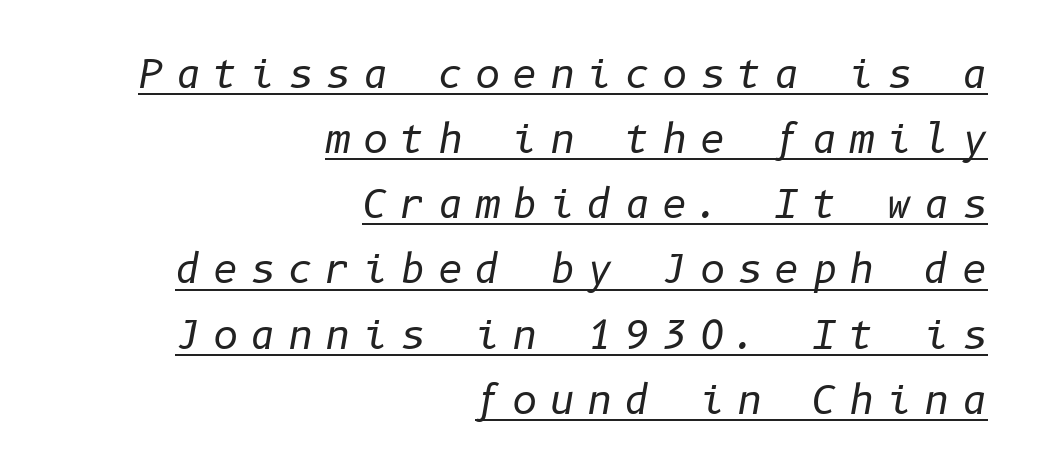
The image shows 39 px regular-weight type, italic (leaning right); set right-aligned, normal line spacing (1.67x), unusually wide letter spacing (+0.31 em), underlined; low stroke contrast and a medium x-height.
